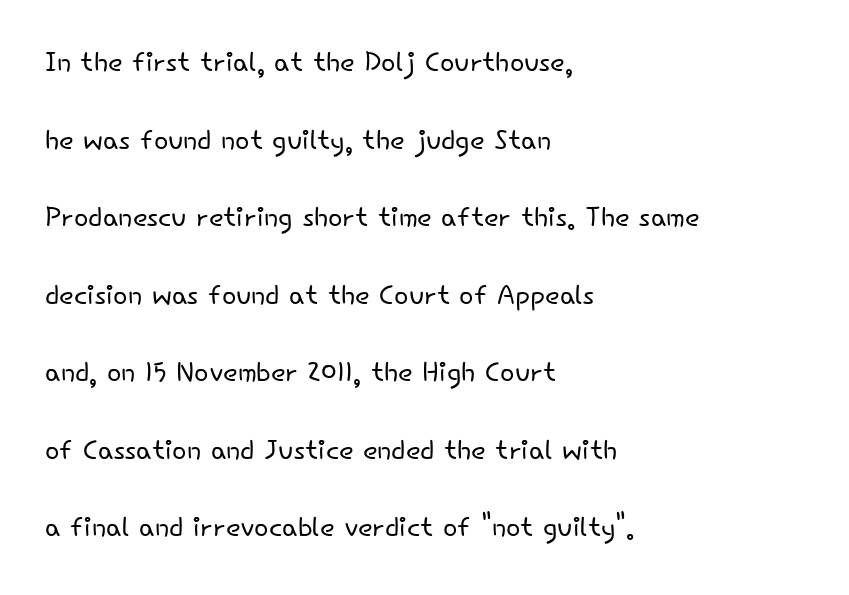
{"serif": "no", "italic": "no", "bold": "no", "weight": "light", "width": "normal", "stroke_contrast": "low", "x_height": "small", "monospaced": "no", "underline": "no", "align": "left", "line_spacing": "loose", "line_spacing_ratio": 2.04, "letter_spacing": "normal", "letter_spacing_em": 0.0, "glyph_px": 38}
